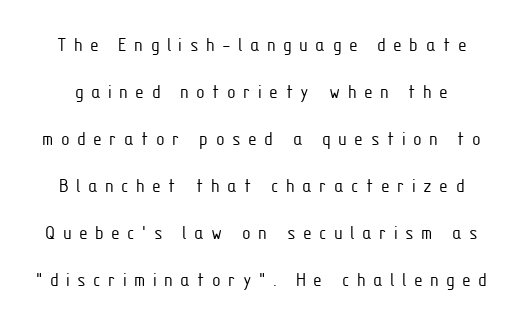
Q: Is the text bold? A: No.
Q: Is the text italic (slanted)? A: No, it is upright.
Q: Is the text underlined? A: No.
Q: Is the spacing between letters normal or unusually wide? A: Unusually wide.
Q: Is the spacing between lines tight, normal or loose? A: Loose.
